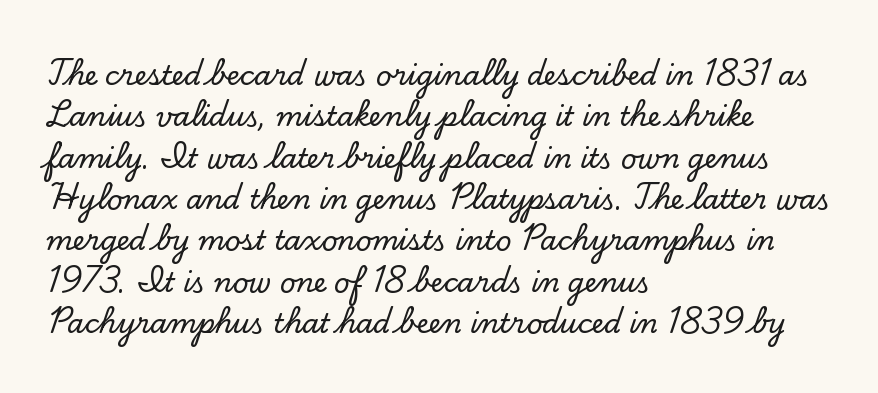
The image shows 27 px text type; set left-aligned, normal line spacing (1.53x), normal letter spacing, not underlined.
